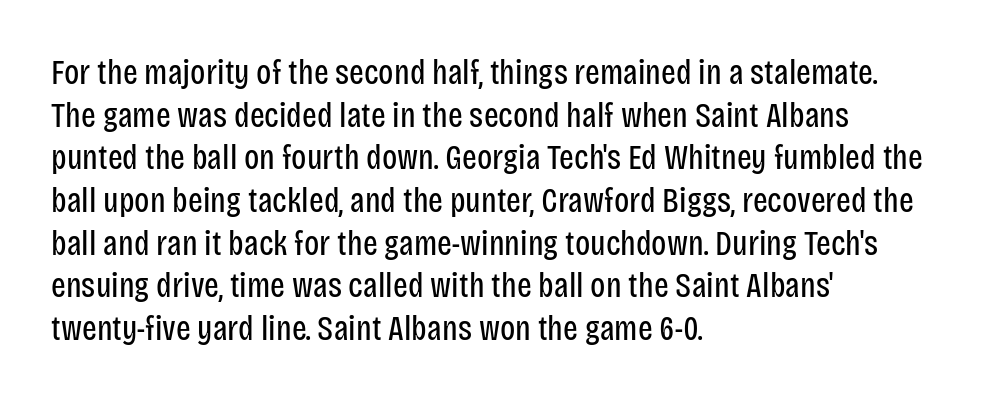
The image shows 35 px regular-weight, condensed sans-serif type, upright; set left-aligned, line spacing 1.22x, normal letter spacing, not underlined; low stroke contrast and a large x-height.
